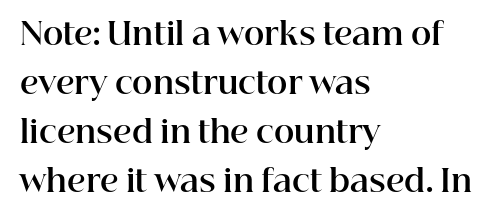
{"serif": "yes", "italic": "no", "bold": "yes", "weight": "bold", "width": "normal", "stroke_contrast": "high", "x_height": "medium", "monospaced": "no", "underline": "no", "align": "left", "line_spacing": "normal", "line_spacing_ratio": 1.58, "letter_spacing": "normal", "letter_spacing_em": 0.0, "glyph_px": 31}
